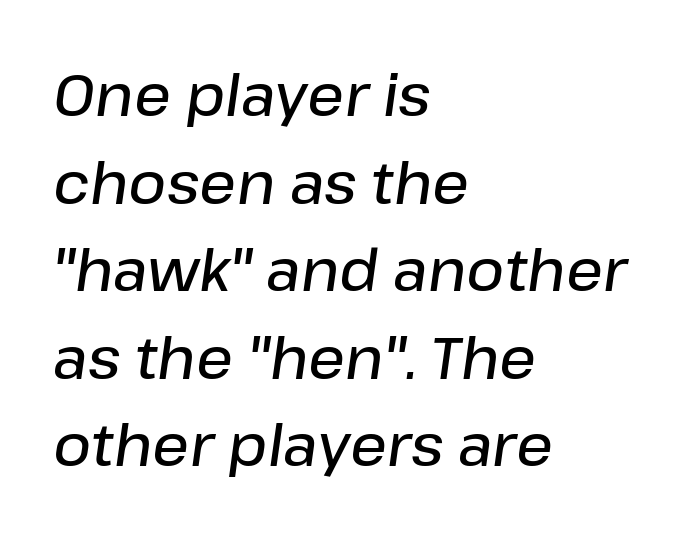
Q: Is the text bold? A: Semi-bold.
Q: Is the text italic (slanted)? A: Yes, it leans right by about 8 degrees.
Q: Is the text underlined? A: No.
Q: How is the paragraph aligned? A: Left-aligned.
Q: Is the spacing between letters normal or unusually wide? A: Normal.
Q: Is the spacing between lines tight, normal or loose? A: Normal.
Q: Width (condensed, normal, or wide)? A: Normal.
Q: Stroke contrast? A: Low.
Q: x-height? A: Medium.
Q: Monospaced? A: No.
